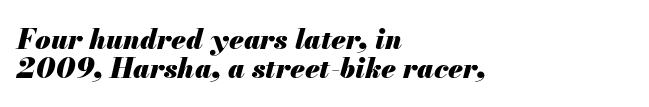
Just letters on the line, the space beneath them empty. The rendering applies a slant to the glyphs. Inter-character spacing is left at the font's built-in metrics. The font is running at its bold setting.
